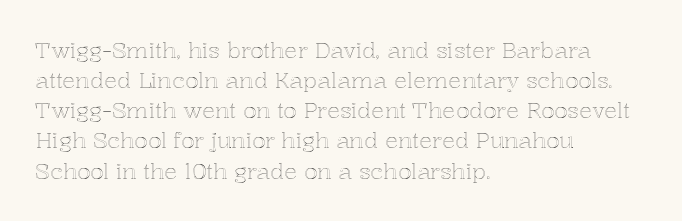
The image shows 22 px text type, upright; set left-aligned, normal line spacing (1.37x), normal letter spacing, not underlined.
